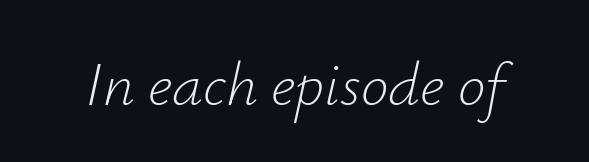
Q: Is the text bold? A: No.
Q: Is the text italic (slanted)? A: Yes, it leans right by about 12 degrees.
Q: Is the text underlined? A: No.
Q: Is the spacing between letters normal or unusually wide? A: Normal.
Q: Width (condensed, normal, or wide)? A: Normal.
Q: Stroke contrast? A: Low.
Q: x-height? A: Small.
Q: Monospaced? A: No.
